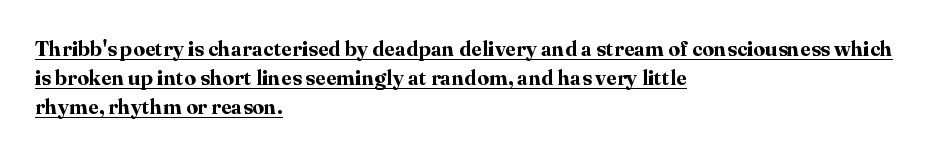
The image shows 21 px bold type, upright; set left-aligned, normal line spacing (1.38x), normal letter spacing, underlined.
